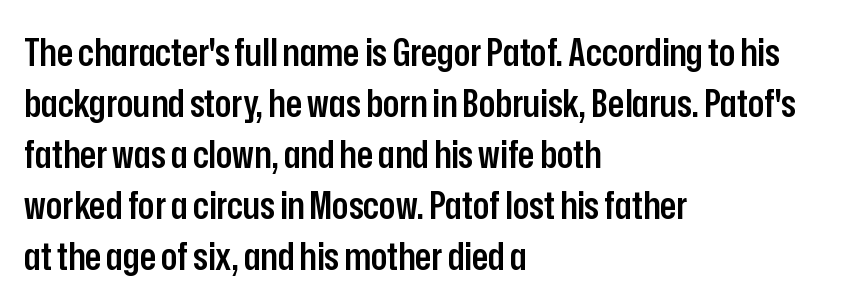
Classification — sans serif. Tall strokes in this sample are plumb rather than angled. Here the designer chose a conventional face with non-uniform glyph widths. Leading: standard. You could call the tracking neutral — neither tight nor loose. Decoration check: the copy has no underline.
